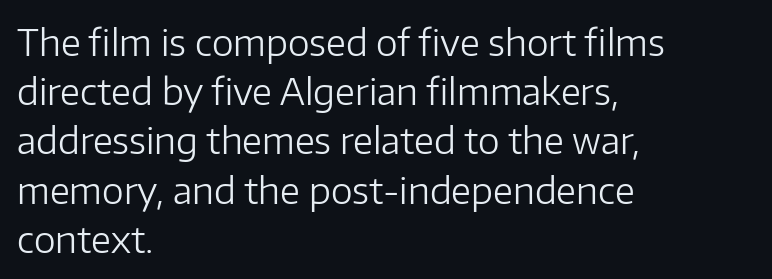
Q: Is the text bold? A: No.
Q: Is the text italic (slanted)? A: No, it is upright.
Q: Is the typeface a serif or a sans-serif typeface? A: Sans-serif.
Q: Is the text underlined? A: No.
Q: How is the paragraph aligned? A: Left-aligned.
Q: Is the spacing between letters normal or unusually wide? A: Normal.
Q: Is the spacing between lines tight, normal or loose? A: Normal.
Q: Width (condensed, normal, or wide)? A: Normal.
Q: Stroke contrast? A: Low.
Q: x-height? A: Medium.
Q: Monospaced? A: No.
